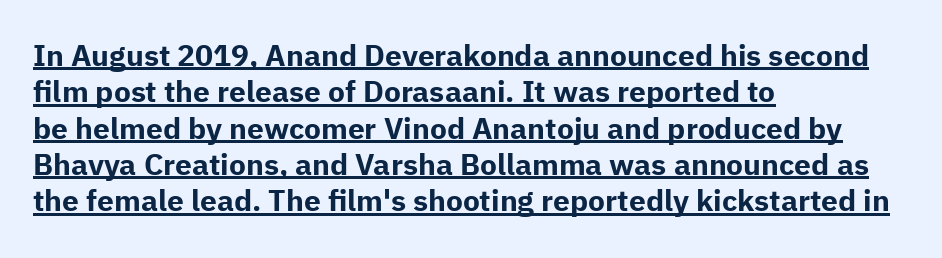
The image shows 30 px bold sans-serif type, upright; set left-aligned, line spacing 1.21x, normal letter spacing, underlined; low stroke contrast and a medium x-height.
